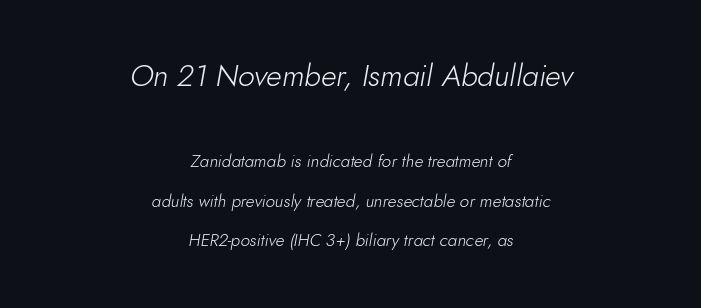
{"italic": "yes", "lean": "right", "slant_degrees": 10, "bold": "no", "weight": "light", "width": "normal", "stroke_contrast": "low", "x_height": "small", "monospaced": "no", "underline": "no", "align": "center", "line_spacing": "loose", "line_spacing_ratio": 2.33, "letter_spacing": "normal", "letter_spacing_em": 0.0, "larger_block": "first", "size_ratio": 1.76, "glyph_px": 30}
